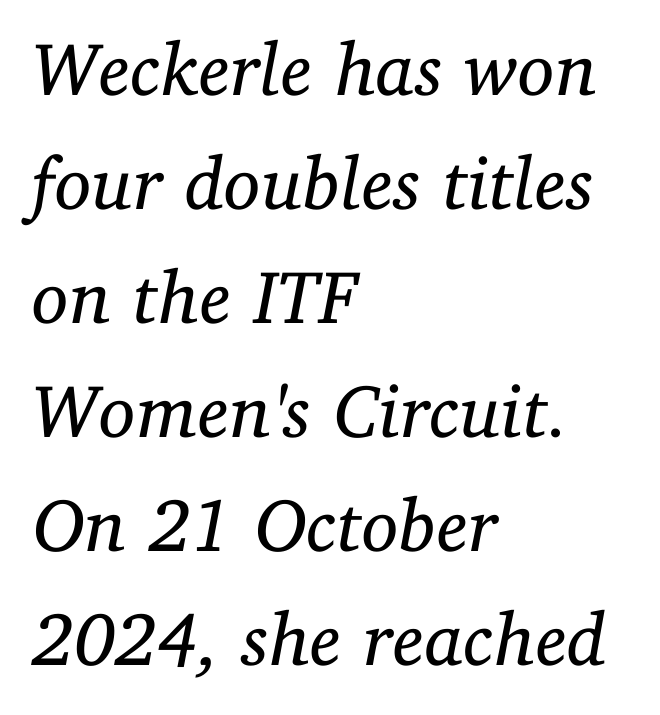
{"serif": "yes", "italic": "yes", "lean": "right", "slant_degrees": 11, "bold": "no", "weight": "regular", "width": "normal", "stroke_contrast": "low", "x_height": "medium", "monospaced": "no", "underline": "no", "align": "left", "line_spacing": "normal", "line_spacing_ratio": 1.52, "letter_spacing": "normal", "letter_spacing_em": 0.0, "glyph_px": 75}
